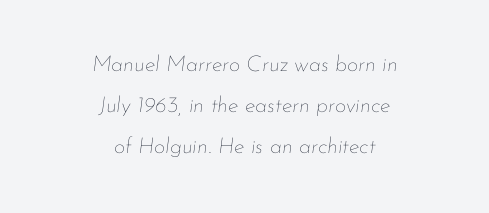
Slant detected: the letters are inclined. Students, note that the glyphs here touch the page at normal intervals. Decoration check: the copy has no underline. The text block is weighted toward neither margin, spreading evenly from the middle. A light-to-regular cut is what we see here.
